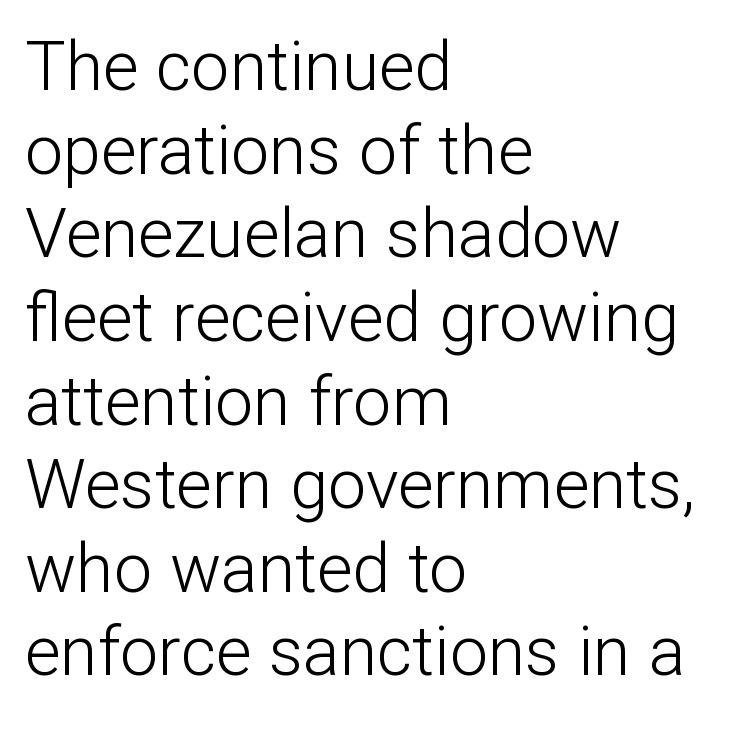
Q: Is the text bold? A: No.
Q: Is the text italic (slanted)? A: No, it is upright.
Q: Is the typeface a serif or a sans-serif typeface? A: Sans-serif.
Q: Is the text underlined? A: No.
Q: How is the paragraph aligned? A: Left-aligned.
Q: Is the spacing between letters normal or unusually wide? A: Normal.
Q: Width (condensed, normal, or wide)? A: Normal.
Q: Stroke contrast? A: Low.
Q: x-height? A: Medium.
Q: Monospaced? A: No.
